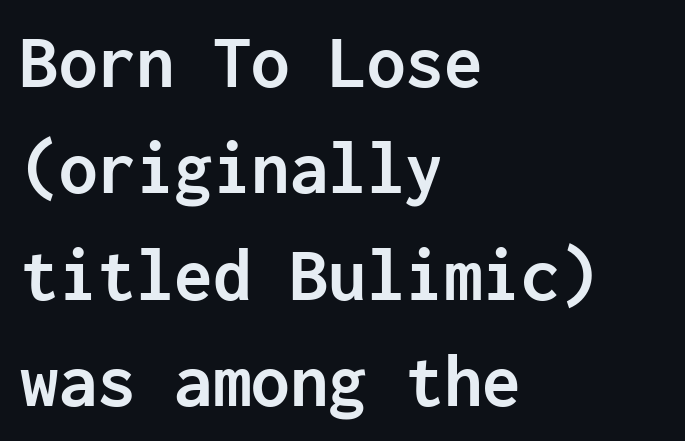
Classification — sans serif. The rendering uses typewriter-style spacing with identical character cells. The words here are not underlined. Line starts are locked; line ends wander. Quick note: interline space is typical. Summary of weight: heavy, a full bold.
